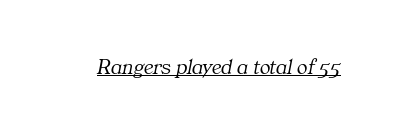
The image shows 22 px text type, italic (leaning right); set normal letter spacing, underlined.
